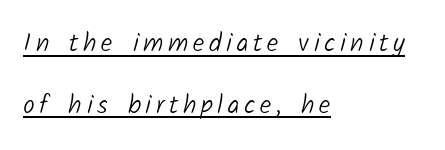
{"bold": "no", "underline": "yes", "align": "left", "line_spacing": "loose", "line_spacing_ratio": 2.37, "glyph_px": 26}
